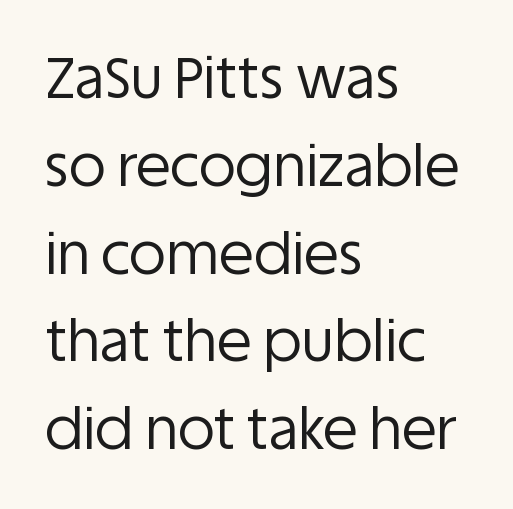
{"serif": "no", "italic": "no", "bold": "no", "weight": "regular", "width": "normal", "stroke_contrast": "low", "x_height": "large", "monospaced": "no", "underline": "no", "align": "left", "line_spacing": "normal", "line_spacing_ratio": 1.54, "letter_spacing": "normal", "letter_spacing_em": 0.0, "glyph_px": 57}
